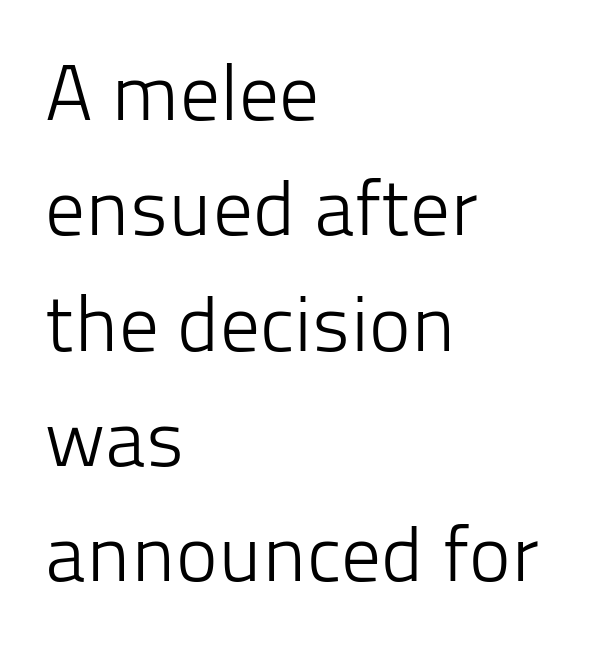
Q: Is the text bold? A: No.
Q: Is the text italic (slanted)? A: No, it is upright.
Q: Is the typeface a serif or a sans-serif typeface? A: Sans-serif.
Q: Is the text underlined? A: No.
Q: How is the paragraph aligned? A: Left-aligned.
Q: Is the spacing between letters normal or unusually wide? A: Normal.
Q: Is the spacing between lines tight, normal or loose? A: Normal.
Q: Width (condensed, normal, or wide)? A: Normal.
Q: Stroke contrast? A: Low.
Q: x-height? A: Medium.
Q: Monospaced? A: No.
